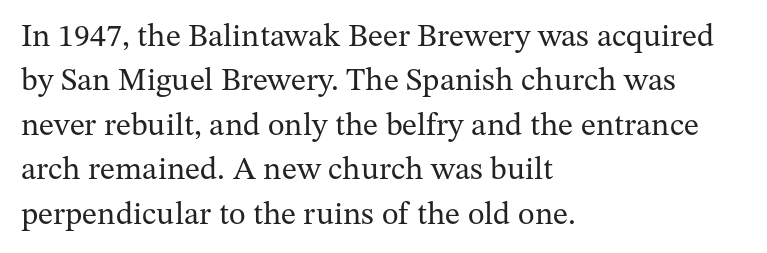
Reading down the block, your eye returns to a fixed left position each line. The typeface chosen for these lines features serifs. The gaps between neighbouring characters are ordinary and unremarkable. Each stroke keeps to a modest, everyday thickness or less.
